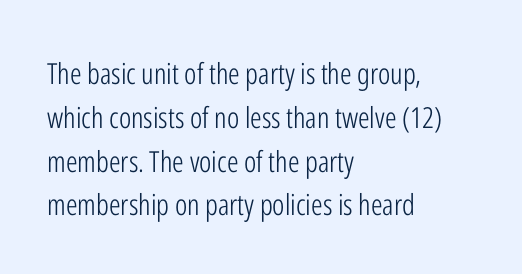
The image shows 29 px light, condensed sans-serif type, upright; set left-aligned, normal line spacing (1.51x), normal letter spacing, not underlined; low stroke contrast and a medium x-height.
